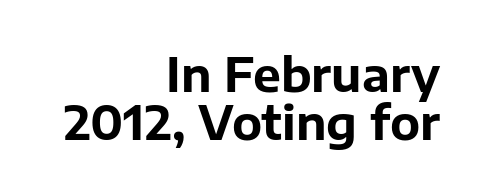
Q: Is the text bold? A: Yes.
Q: Is the text italic (slanted)? A: No, it is upright.
Q: Is the typeface a serif or a sans-serif typeface? A: Sans-serif.
Q: Is the text underlined? A: No.
Q: How is the paragraph aligned? A: Right-aligned.
Q: Is the spacing between letters normal or unusually wide? A: Normal.
Q: Is the spacing between lines tight, normal or loose? A: Tight.
Q: Width (condensed, normal, or wide)? A: Normal.
Q: Stroke contrast? A: Low.
Q: x-height? A: Medium.
Q: Monospaced? A: No.
